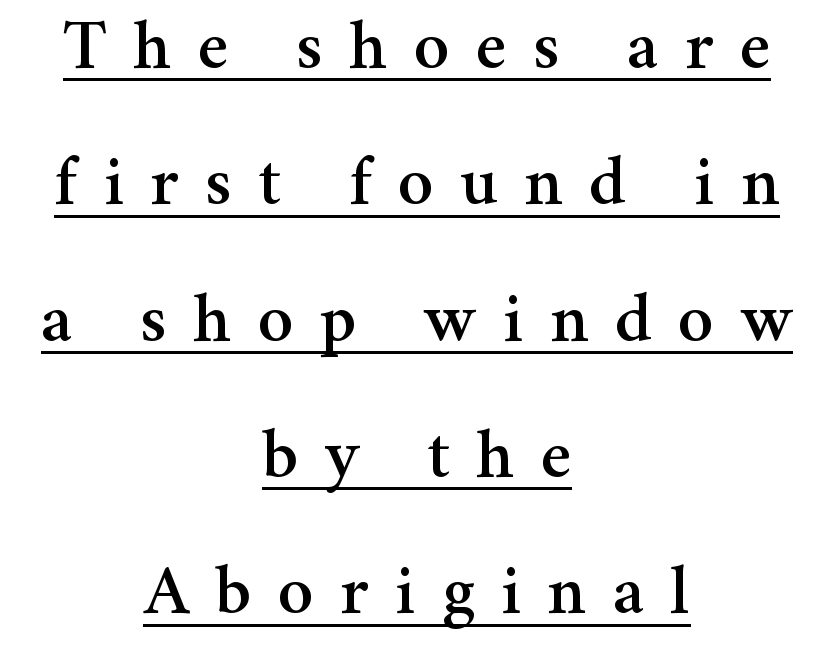
The image shows 71 px serif type, upright; set centered, loose line spacing (1.92x), unusually wide letter spacing (+0.37 em), underlined; medium stroke contrast and a medium x-height.
